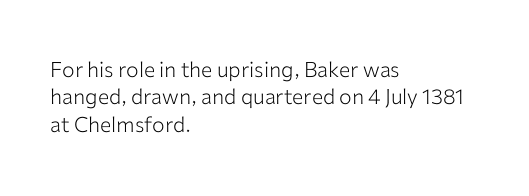
Q: Is the text bold? A: No.
Q: Is the text italic (slanted)? A: No, it is upright.
Q: Is the text underlined? A: No.
Q: How is the paragraph aligned? A: Left-aligned.
Q: Is the spacing between letters normal or unusually wide? A: Normal.
Q: Is the spacing between lines tight, normal or loose? A: Normal.
